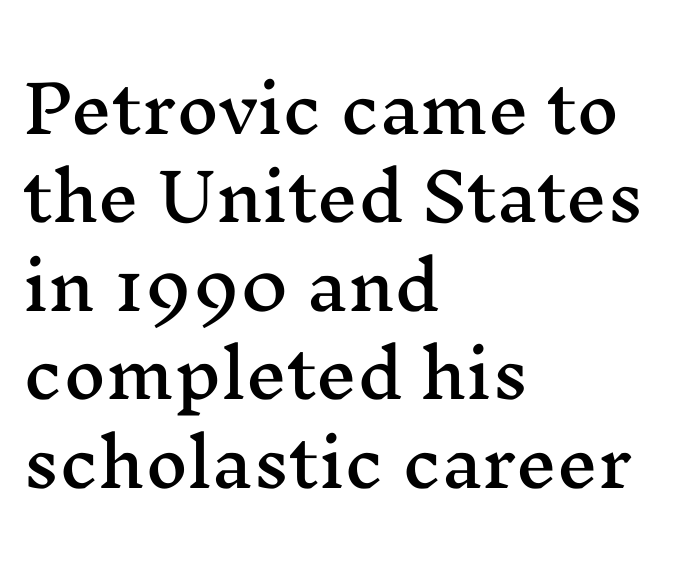
{"serif": "yes", "italic": "no", "width": "wide", "stroke_contrast": "medium", "x_height": "medium", "monospaced": "no", "underline": "no", "align": "left", "line_spacing": "normal", "line_spacing_ratio": 1.36, "letter_spacing": "normal", "letter_spacing_em": 0.0, "glyph_px": 65}
